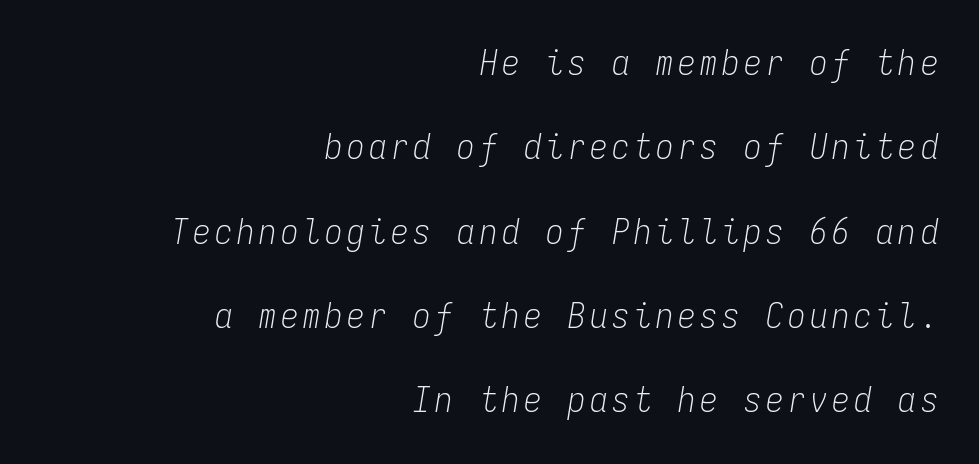
Underlining? Definitely not there. There's an unmistakable incline to the writing here. You could fit nearly another row in the gap between these rows. Right-aligned paragraph, ragged on the left.
